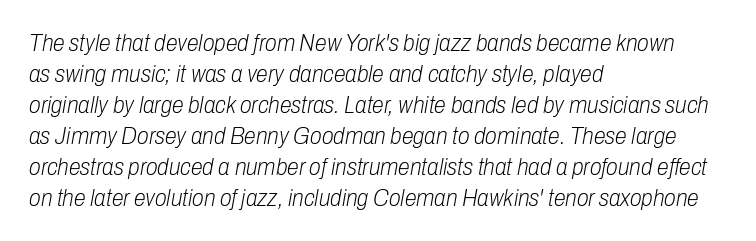
Where is the straight margin? On the left. This sample uses plain, unmodified letter spacing. Normally led — the rows are evenly, conventionally spaced. Ink coverage per letter is moderate at most.
